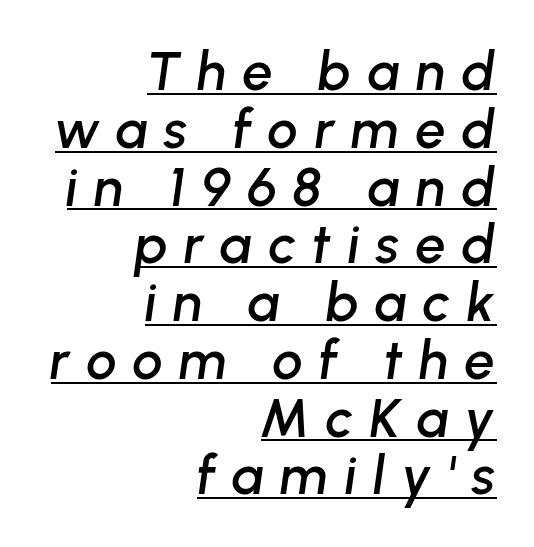
The rendering uses natural spacing where letterforms have individual widths. Line endings align vertically; line beginnings do not. The space between consecutive lines is stingy. The specimen reads as italic at a glance.
